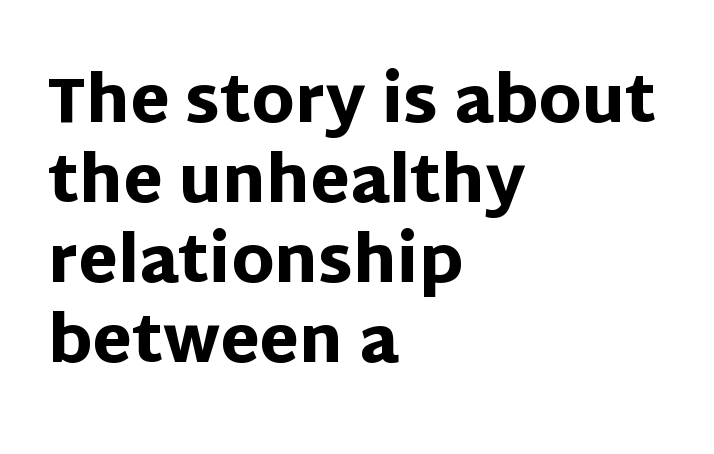
Q: Is the text bold? A: Yes.
Q: Is the text italic (slanted)? A: No, it is upright.
Q: Is the typeface a serif or a sans-serif typeface? A: Sans-serif.
Q: Is the text underlined? A: No.
Q: How is the paragraph aligned? A: Left-aligned.
Q: Is the spacing between letters normal or unusually wide? A: Normal.
Q: Is the spacing between lines tight, normal or loose? A: Normal.
Q: Width (condensed, normal, or wide)? A: Normal.
Q: Stroke contrast? A: Low.
Q: x-height? A: Large.
Q: Monospaced? A: No.
